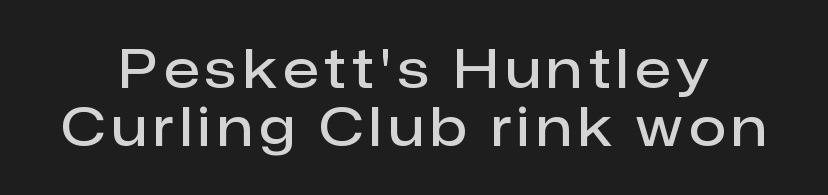
{"serif": "no", "italic": "no", "bold": "semi", "weight": "semibold", "width": "normal", "stroke_contrast": "low", "x_height": "medium", "monospaced": "no", "underline": "no", "line_spacing": "tight", "line_spacing_ratio": 1.09, "glyph_px": 53}
